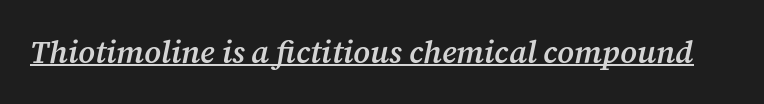
Q: Is the text bold? A: Semi-bold.
Q: Is the text italic (slanted)? A: Yes, it leans right by about 12 degrees.
Q: Is the typeface a serif or a sans-serif typeface? A: Serif.
Q: Is the text underlined? A: Yes.
Q: Is the spacing between letters normal or unusually wide? A: Normal.
Q: Width (condensed, normal, or wide)? A: Normal.
Q: Stroke contrast? A: Medium.
Q: x-height? A: Medium.
Q: Monospaced? A: No.
